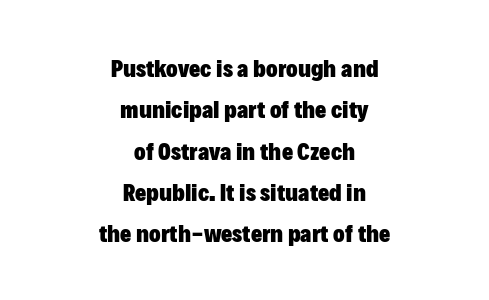
Q: Is the text bold? A: Yes.
Q: Is the text italic (slanted)? A: No, it is upright.
Q: Is the text underlined? A: No.
Q: How is the paragraph aligned? A: Centered.
Q: Is the spacing between letters normal or unusually wide? A: Normal.
